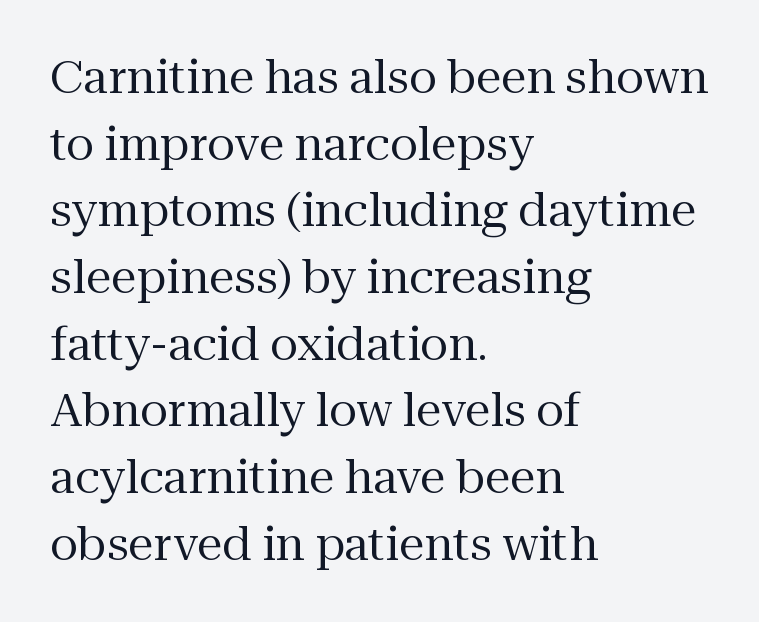
Between one letter and the next there's only the usual sliver of space. The strip under each line holds only bare page. These lines stack with their left ends in a neat column. The passage shown is typed in a proportional face where columns would drift.
